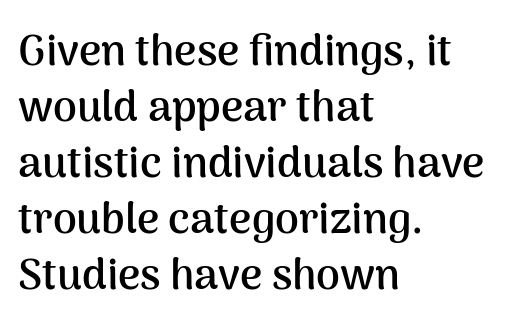
Check under the words: just untouched page. How are the letters spaced? Ordinarily, with no added tracking. Is the type bold? Yes — the strokes are clearly thick and heavy. Varying glyph widths throughout — classic text-font behaviour. Alignment: flush left. The rows are spaced the way most documents space them.
